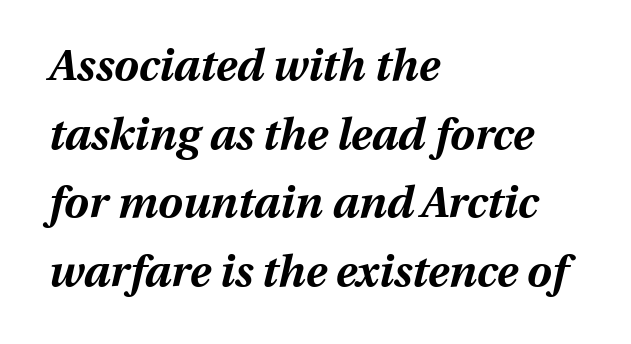
{"italic": "yes", "lean": "right", "slant_degrees": 13, "bold": "yes", "weight": "bold", "width": "normal", "stroke_contrast": "medium", "x_height": "medium", "monospaced": "no", "underline": "no", "align": "left", "line_spacing": "normal", "line_spacing_ratio": 1.56, "letter_spacing": "normal", "letter_spacing_em": 0.0, "glyph_px": 44}
